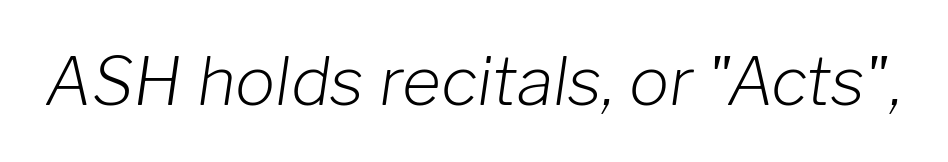
The image shows 67 px light type, italic (leaning right); set normal letter spacing, not underlined; low stroke contrast and a medium x-height.
